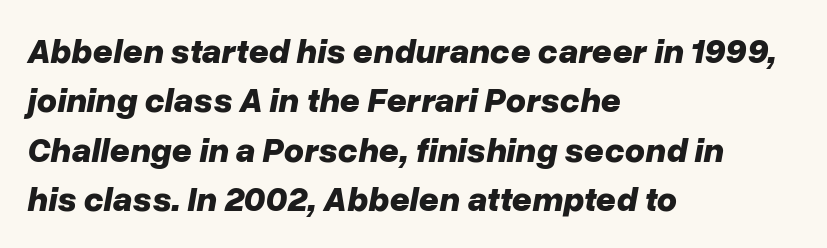
{"italic": "yes", "lean": "right", "slant_degrees": 10, "bold": "yes", "weight": "bold", "width": "normal", "stroke_contrast": "low", "x_height": "medium", "monospaced": "no", "underline": "no", "align": "left", "line_spacing": "normal", "line_spacing_ratio": 1.41, "letter_spacing": "normal", "letter_spacing_em": 0.0, "glyph_px": 35}
